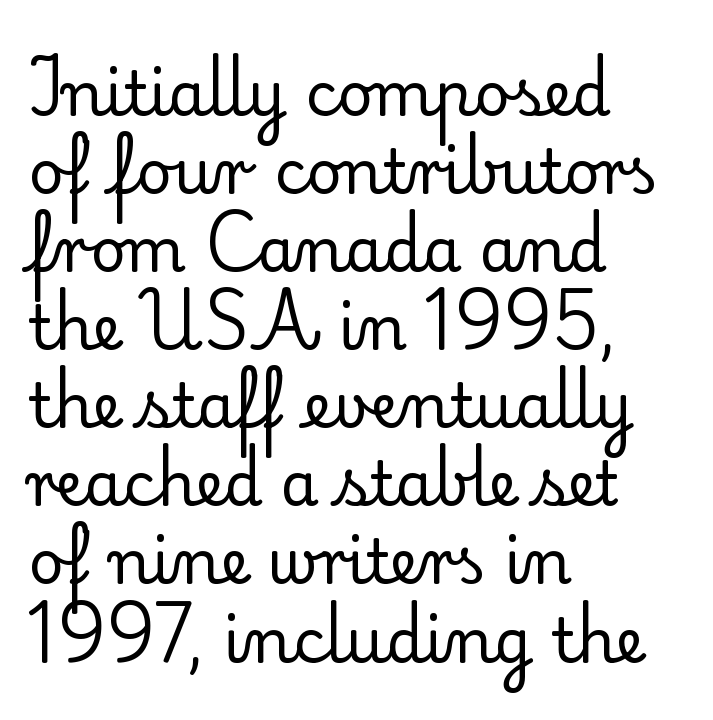
Q: Is the text bold? A: No.
Q: Is the text italic (slanted)? A: No, it is upright.
Q: Is the typeface a serif or a sans-serif typeface? A: Serif.
Q: Is the text underlined? A: No.
Q: How is the paragraph aligned? A: Left-aligned.
Q: Is the spacing between letters normal or unusually wide? A: Normal.
Q: Is the spacing between lines tight, normal or loose? A: Normal.
Q: Width (condensed, normal, or wide)? A: Normal.
Q: Stroke contrast? A: Low.
Q: x-height? A: Small.
Q: Monospaced? A: No.
